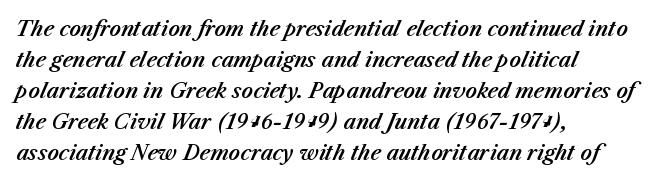
Q: Is the text italic (slanted)? A: Yes, it leans right by about 23 degrees.
Q: Is the text underlined? A: No.
Q: How is the paragraph aligned? A: Left-aligned.
Q: Is the spacing between letters normal or unusually wide? A: Normal.
Q: Is the spacing between lines tight, normal or loose? A: Normal.
